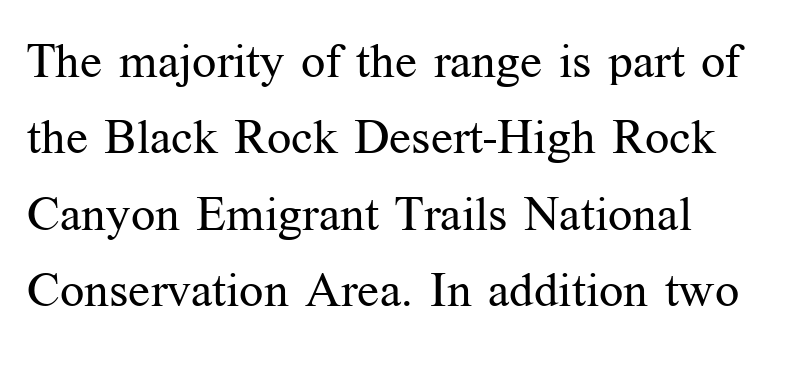
Q: Is the text bold? A: No.
Q: Is the text italic (slanted)? A: No, it is upright.
Q: Is the typeface a serif or a sans-serif typeface? A: Serif.
Q: Is the text underlined? A: No.
Q: Is the spacing between letters normal or unusually wide? A: Normal.
Q: Is the spacing between lines tight, normal or loose? A: Normal.
Q: Width (condensed, normal, or wide)? A: Normal.
Q: Stroke contrast? A: Medium.
Q: x-height? A: Medium.
Q: Monospaced? A: No.
